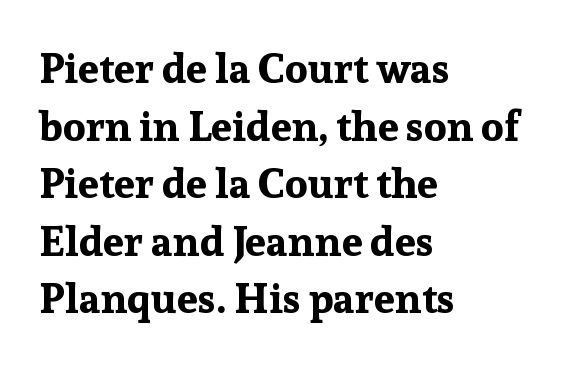
The image shows 42 px bold serif type, upright; set left-aligned, normal line spacing (1.37x), normal letter spacing, not underlined; low stroke contrast and a medium x-height.
